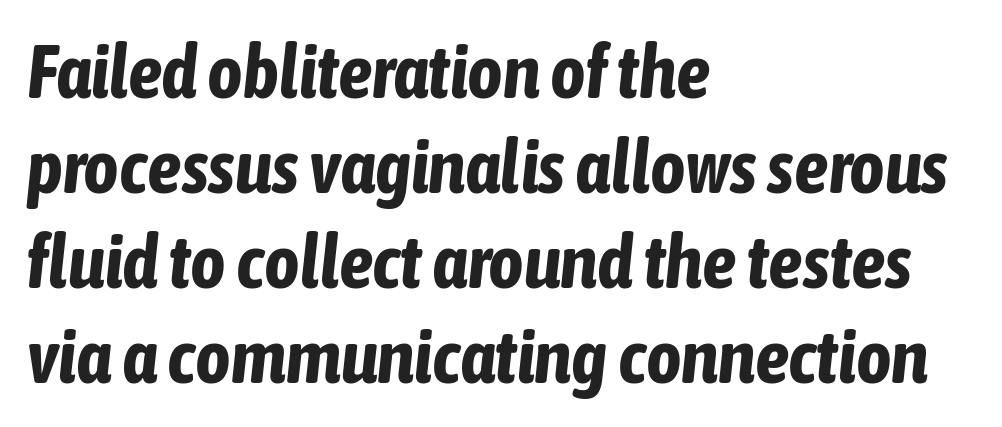
Varying glyph widths throughout — classic text-font behaviour. A typesetter would call this leading conventional body-copy spacing. Designer's note — italics engaged. Decoration check: the copy has no underline. Which margin do the lines hug? The left one — the right edge is uneven. You could call the tracking neutral — neither tight nor loose.
